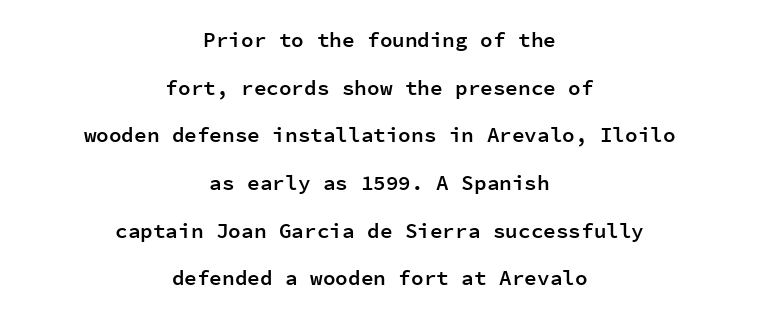
{"italic": "no", "bold": "semi", "underline": "no", "align": "center", "line_spacing": "loose", "line_spacing_ratio": 2.27, "letter_spacing": "normal", "letter_spacing_em": 0.0, "glyph_px": 21}
